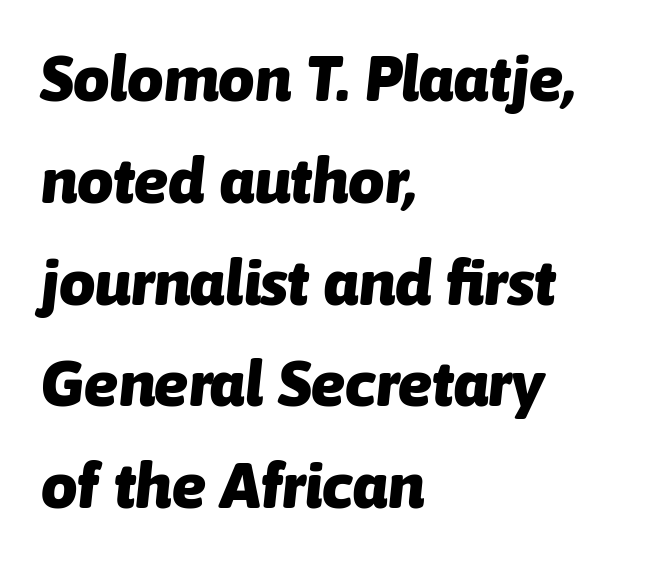
Q: Is the text bold? A: Yes.
Q: Is the text italic (slanted)? A: Yes, it leans right by about 6 degrees.
Q: Is the text underlined? A: No.
Q: How is the paragraph aligned? A: Left-aligned.
Q: Is the spacing between letters normal or unusually wide? A: Normal.
Q: Is the spacing between lines tight, normal or loose? A: Normal.
Q: Width (condensed, normal, or wide)? A: Normal.
Q: Stroke contrast? A: Low.
Q: x-height? A: Medium.
Q: Monospaced? A: No.
